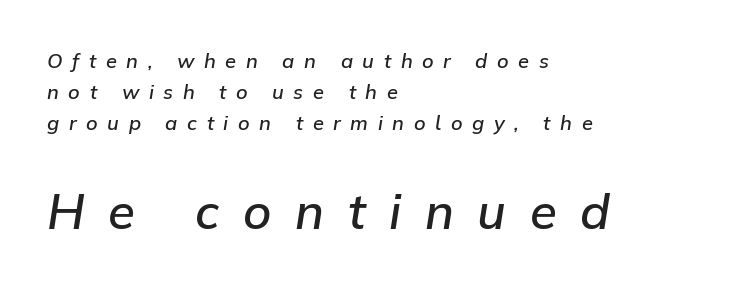
The passage shown stacks its lines at a standard gap. One-word summary of the alignment: left. Tracking here is generous; glyphs stand well apart from one another. The space beneath each line is pristine and unruled. Think of a printed novel: that variable character pitch is what you see here.
